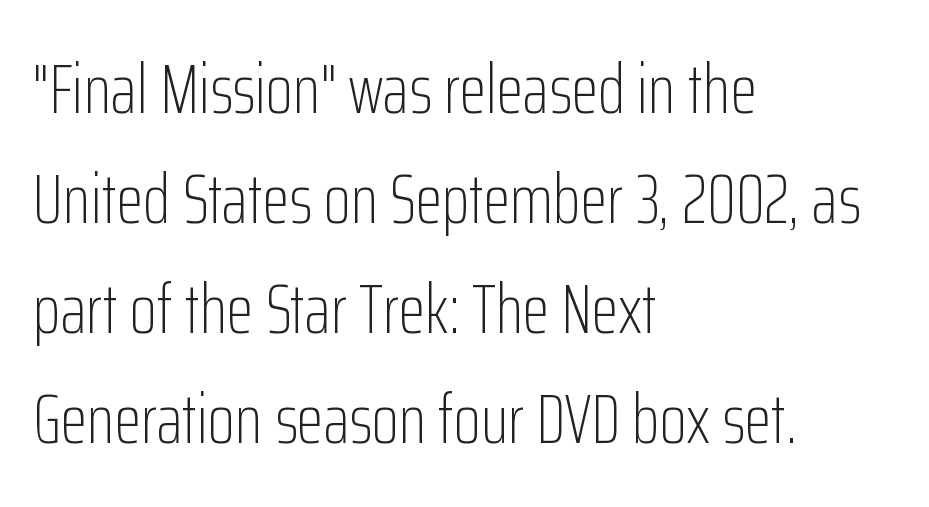
The image shows 70 px light, condensed sans-serif type, upright; set left-aligned, normal line spacing (1.57x), normal letter spacing, not underlined; low stroke contrast and a medium x-height.
